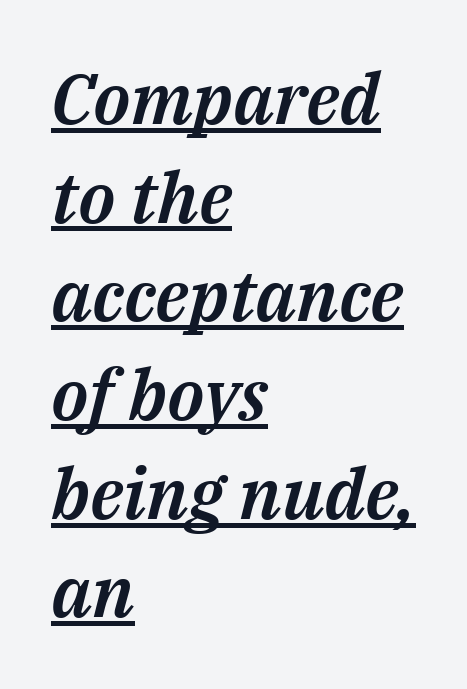
Vertical spacing — default. These lines keep a tight, regular rhythm from letter to letter. Every row of glyphs begins at an identical x-position on the left. The face used here has a pronounced slope to its letters. Proportional: the letters do not fall into vertical columns. This is underlined copy, the kind a proofreader might mark for attention.
